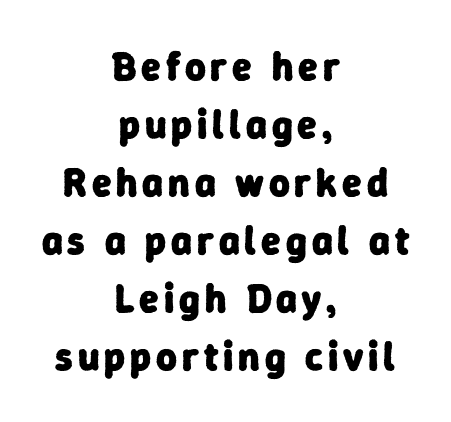
Here the designer chose a conventional face with non-uniform glyph widths. Grotesque or geometric, the face here clearly has no serifs. Words float on clear page, feet unadorned. The leading is moderate, giving the passage an even texture. Typeset on center — no edge is straight. Look at the stroke-to-counter ratio: heavy, a bold.
